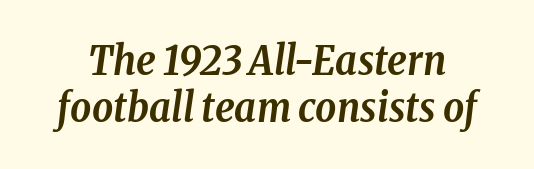
{"serif": "yes", "italic": "yes", "lean": "right", "slant_degrees": 8, "bold": "yes", "weight": "semibold", "width": "condensed", "stroke_contrast": "low", "x_height": "medium", "monospaced": "no", "underline": "no", "line_spacing": "tight", "line_spacing_ratio": 1.15, "letter_spacing": "normal", "letter_spacing_em": 0.0, "glyph_px": 41}
